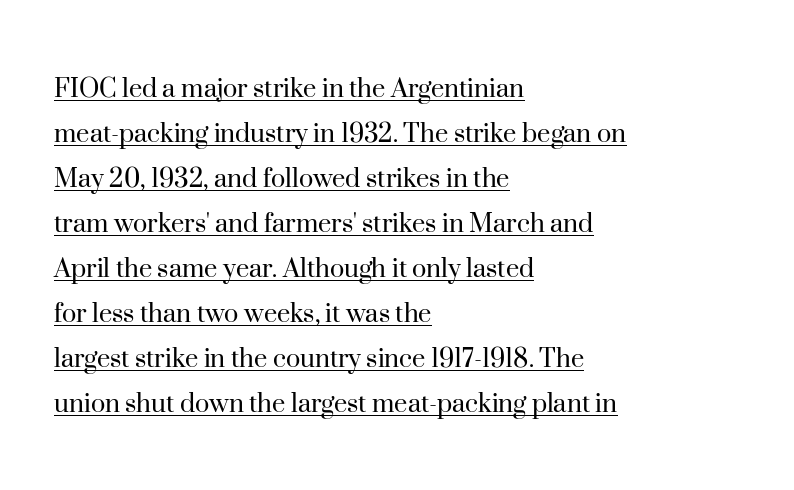
{"serif": "yes", "italic": "no", "bold": "no", "weight": "regular", "width": "normal", "stroke_contrast": "high", "x_height": "small", "monospaced": "no", "underline": "yes", "align": "left", "line_spacing": "normal", "line_spacing_ratio": 1.5, "letter_spacing": "normal", "letter_spacing_em": 0.0, "glyph_px": 30}
